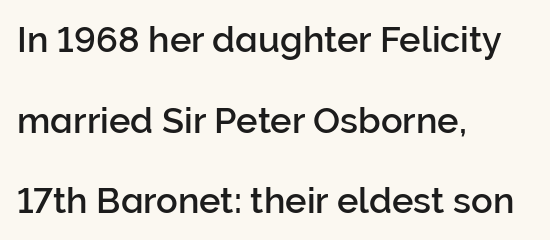
The image shows 36 px sans-serif type, upright; set left-aligned, loose line spacing (2.24x), normal letter spacing, not underlined; low stroke contrast and a medium x-height.
